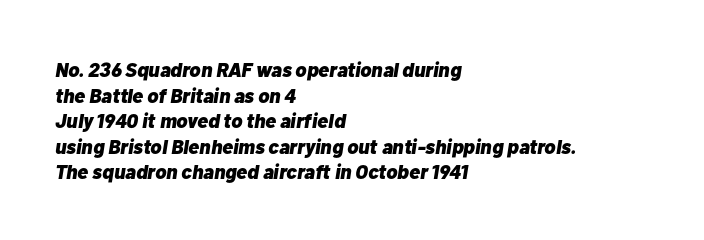
The image shows 20 px bold type, italic (leaning right); set left-aligned, normal line spacing (1.28x), normal letter spacing, not underlined.
